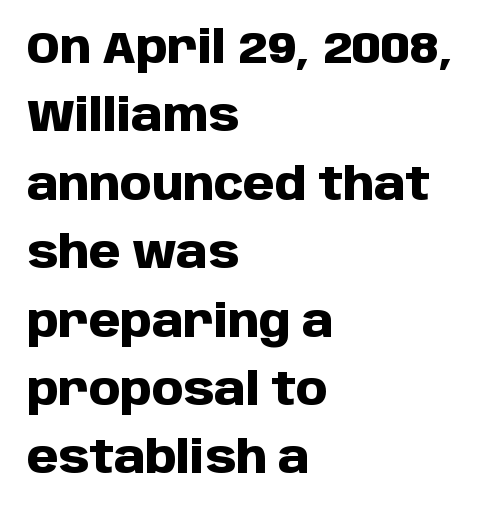
{"serif": "no", "italic": "no", "bold": "yes", "weight": "heavy", "width": "normal", "stroke_contrast": "low", "x_height": "large", "monospaced": "no", "underline": "no", "align": "left", "line_spacing": "normal", "line_spacing_ratio": 1.52, "letter_spacing": "normal", "letter_spacing_em": 0.0, "glyph_px": 45}
